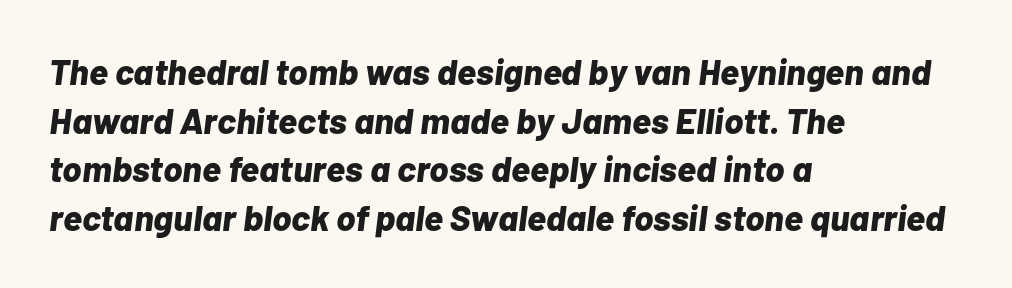
The string is rendered with underlining switched off. Casual observation: everything's shoved over to the left. The rows are spaced the way most documents space them. This sample has the flowing, uneven cadence of proportional lettering. This sample uses plain, unmodified letter spacing.
